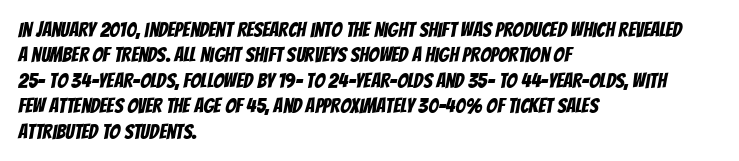
Q: Is the text underlined? A: No.
Q: How is the paragraph aligned? A: Left-aligned.
Q: Is the spacing between letters normal or unusually wide? A: Normal.
